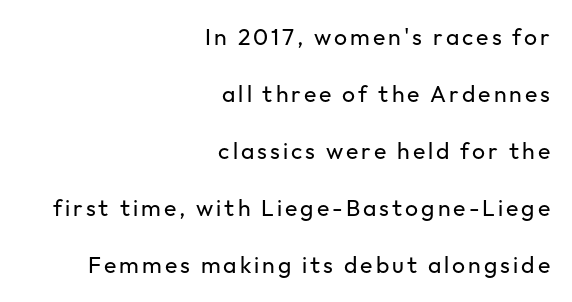
Is there much room between lines? Yes — plenty of vertical air separates them. These lines stack with their right ends in a neat column. Underlining? Definitely not there. Designer's note — italics off, roman on. The letters look calm and open, with moderate or lighter stems.
